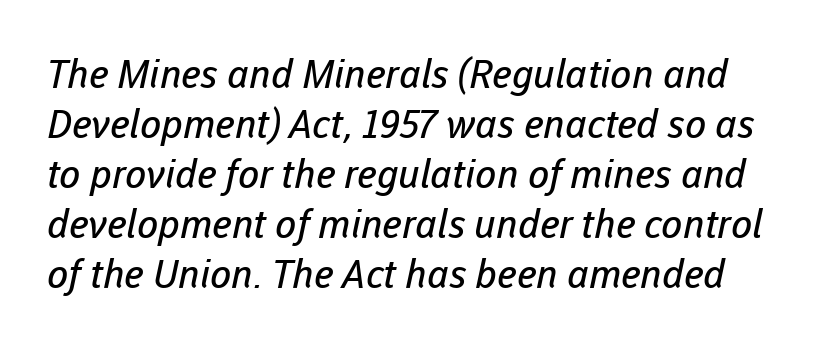
Q: Is the text bold? A: No.
Q: Is the typeface a serif or a sans-serif typeface? A: Sans-serif.
Q: Is the text underlined? A: No.
Q: Is the spacing between letters normal or unusually wide? A: Normal.
Q: Is the spacing between lines tight, normal or loose? A: Normal.
Q: Width (condensed, normal, or wide)? A: Normal.
Q: Stroke contrast? A: Low.
Q: x-height? A: Medium.
Q: Monospaced? A: No.
